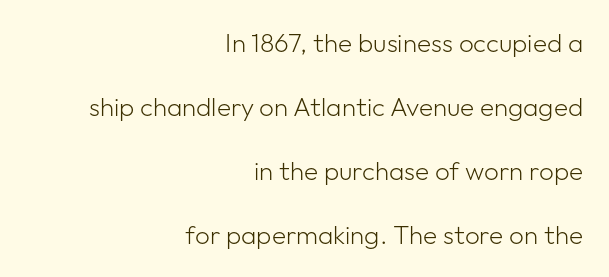
Designer's note — italics off, roman on. The space beneath each line is pristine and unruled. Is the stroke heavy? The answer is a plain regular-or-lighter. In terms of letterspacing, this is plain default setting. One-word summary of the alignment: right.
